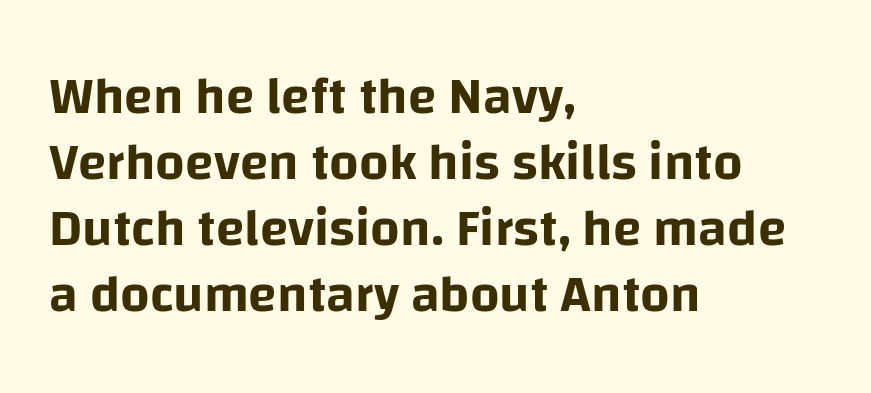
Q: Is the text italic (slanted)? A: No, it is upright.
Q: Is the typeface a serif or a sans-serif typeface? A: Sans-serif.
Q: Is the text underlined? A: No.
Q: How is the paragraph aligned? A: Left-aligned.
Q: Is the spacing between letters normal or unusually wide? A: Normal.
Q: Is the spacing between lines tight, normal or loose? A: Normal.
Q: Width (condensed, normal, or wide)? A: Normal.
Q: Stroke contrast? A: Low.
Q: x-height? A: Large.
Q: Monospaced? A: No.
